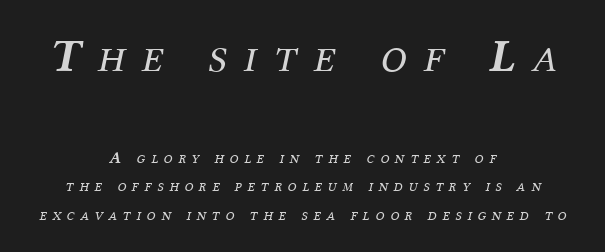
Stroke thickness stays within the range of a standard reading face or lighter. Every character sits at an angle, as italics do. In CSS terms this would be text-align: center. Looks like regular typesetting: each glyph gets only the width it needs. Someone cranked the tracking dial way up on this one.
